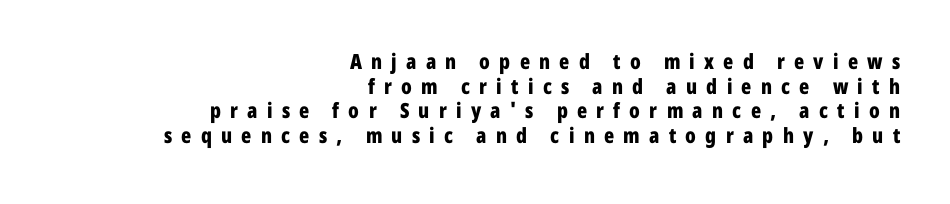
{"italic": "no", "bold": "yes", "underline": "no", "align": "right", "line_spacing_ratio": 1.17, "letter_spacing": "wide", "letter_spacing_em": 0.44, "glyph_px": 21}
